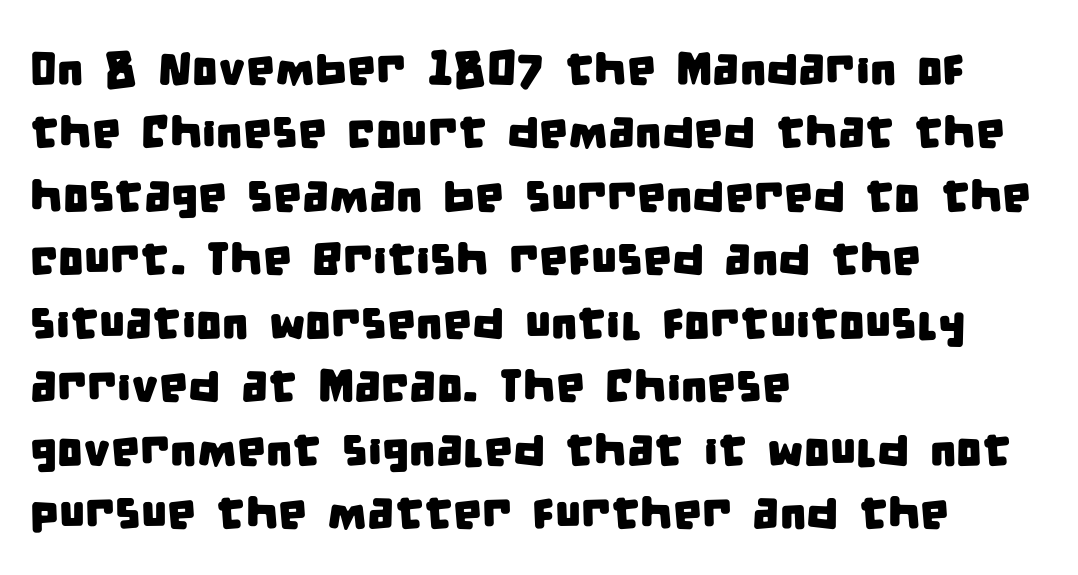
The image shows 46 px condensed sans-serif type; set left-aligned, normal line spacing (1.38x), normal letter spacing, not underlined; low stroke contrast and a large x-height.
